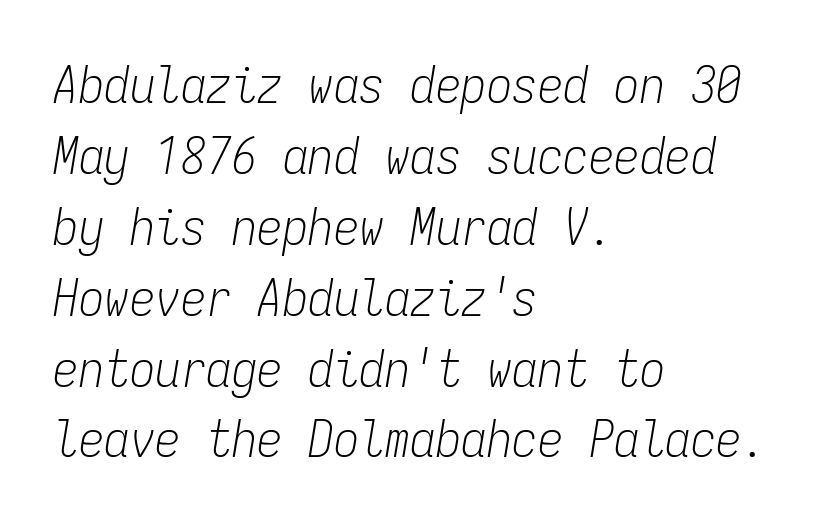
The image shows 51 px light, condensed type, italic (leaning right), monospaced; set left-aligned, normal line spacing (1.39x), normal letter spacing, not underlined; low stroke contrast and a medium x-height.
